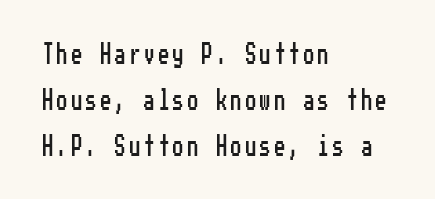
Posture: straight, roman, zero tilt. The zone under the glyphs is completely vacant. The paragraph has a hard left edge and a soft right edge. Each new line begins a long way beneath the previous one.
